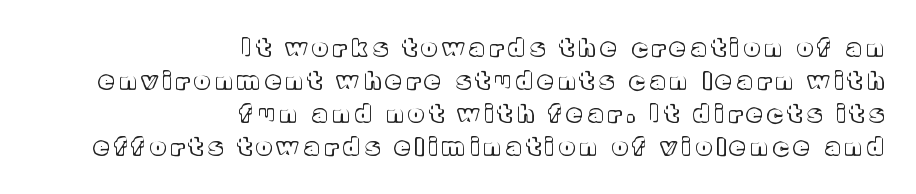
{"italic": "no", "underline": "no", "align": "right", "line_spacing": "normal", "line_spacing_ratio": 1.37, "letter_spacing": "wide", "letter_spacing_em": 0.24, "glyph_px": 24}
